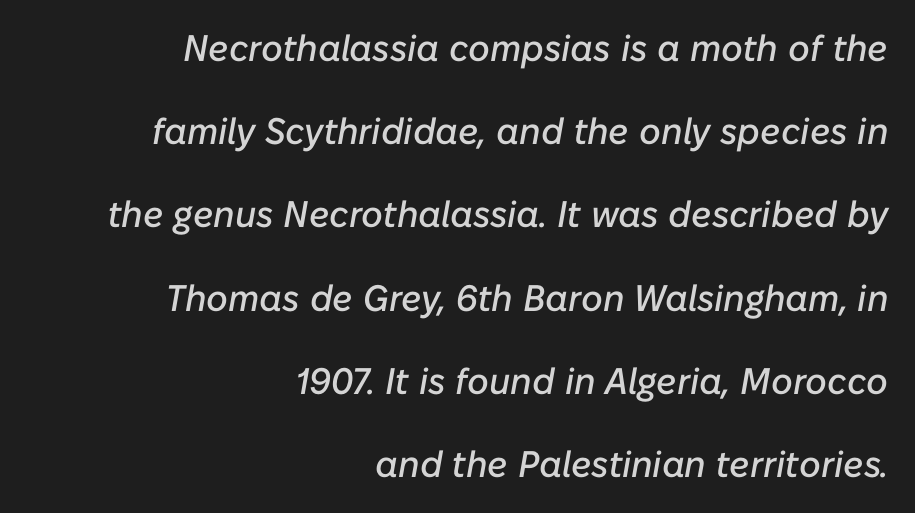
Q: Is the text italic (slanted)? A: Yes, it leans right by about 10 degrees.
Q: Is the text underlined? A: No.
Q: How is the paragraph aligned? A: Right-aligned.
Q: Is the spacing between letters normal or unusually wide? A: Normal.
Q: Is the spacing between lines tight, normal or loose? A: Loose.
Q: Width (condensed, normal, or wide)? A: Normal.
Q: Stroke contrast? A: Low.
Q: x-height? A: Medium.
Q: Monospaced? A: No.
